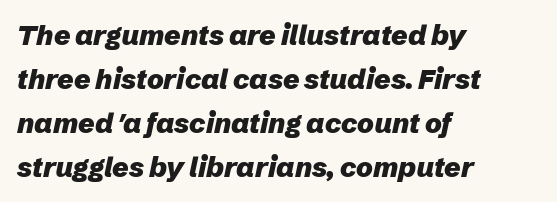
Think of a printed novel: that variable character pitch is what you see here. The block of text has a typical density, with ordinary space between rows. The strip under each line holds only bare page. The lines in this sample share a left origin and differ only in where they stop. The characters look thick and weighty, a clear bold. The axis of the letterforms is tilted away from vertical.
